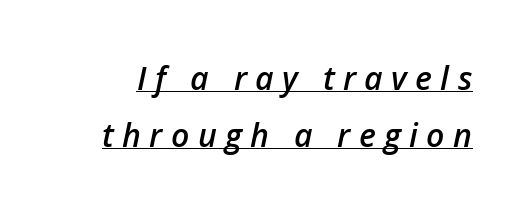
There is plenty of visible air inserted between adjacent glyphs. I'd describe the lettering as semibold — firm but not a full bold. Italic: yes, the glyphs are oblique. Quick note: underline on. Character widths vary here, with narrow letters taking less room than wide ones.
